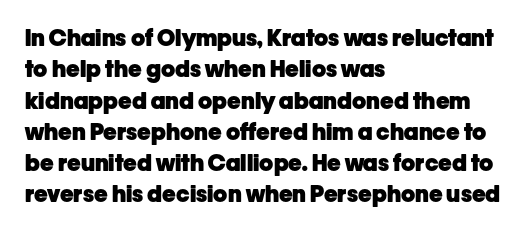
If you drew a line through each stem, it would be perfectly vertical. The face used here has the dense, thick strokes of a bold. All the whitespace from short lines collects on the right. Observe the ordinary spacing: letters are neighbours, not strangers. Rule under the text: the space is simply empty.
